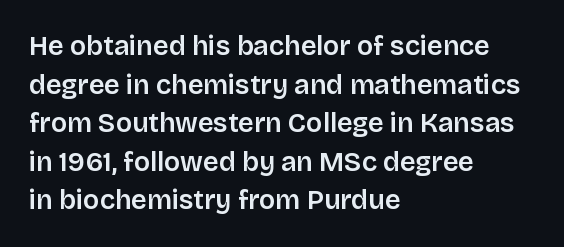
The image shows 27 px text type, upright; set left-aligned, normal line spacing (1.43x), normal letter spacing, not underlined.
